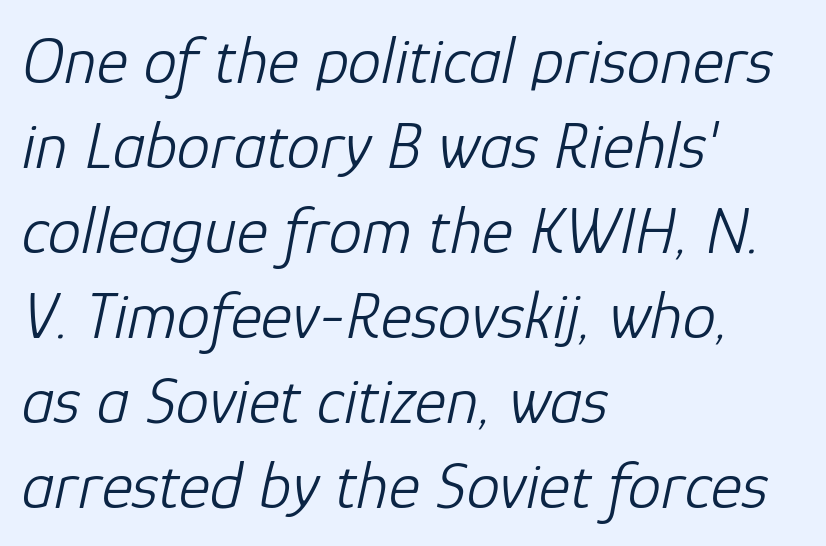
The image shows 67 px light type, italic (leaning right); set left-aligned, normal line spacing (1.27x), normal letter spacing, not underlined; low stroke contrast and a medium x-height.
